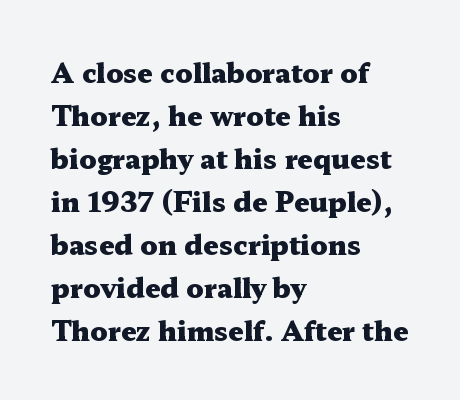
Q: Is the text bold? A: Yes.
Q: Is the text italic (slanted)? A: No, it is upright.
Q: Is the text underlined? A: No.
Q: How is the paragraph aligned? A: Left-aligned.
Q: Is the spacing between letters normal or unusually wide? A: Normal.
Q: Is the spacing between lines tight, normal or loose? A: Normal.
